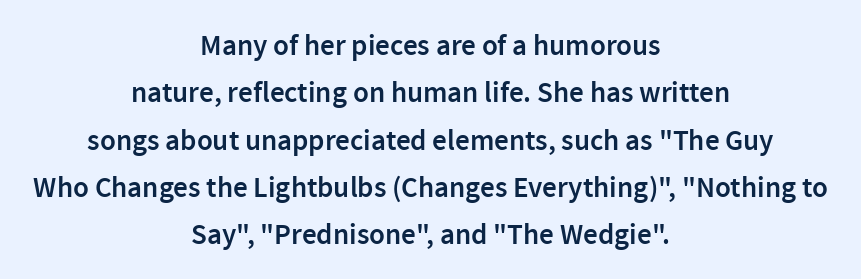
Typeset on center — no edge is straight. A bare baseline throughout the passage. The text was rendered using a sans face with plain stroke endings. This sample keeps an unexceptional amount of space between lines.
